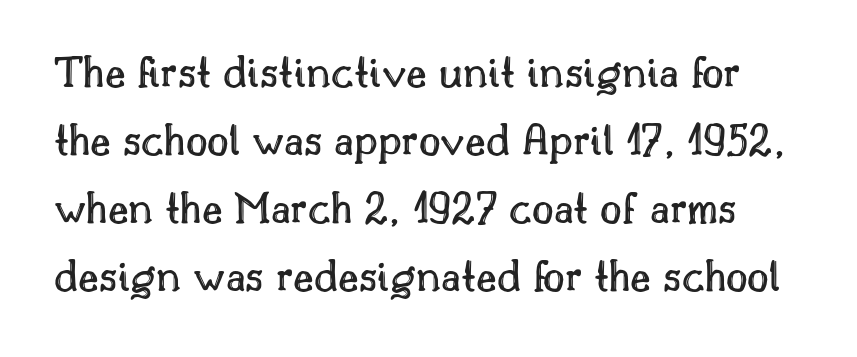
The image shows 47 px text type, upright; set normal line spacing (1.45x), normal letter spacing, not underlined; a small x-height.
